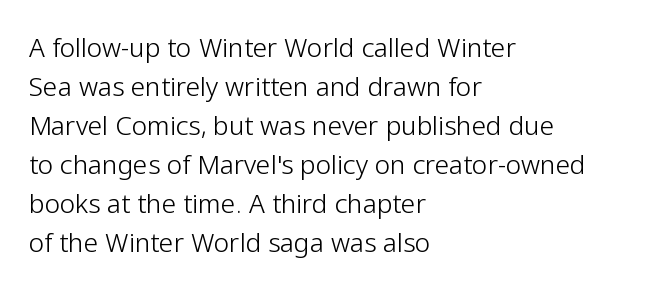
The image shows 26 px text type, upright; set left-aligned, normal line spacing (1.5x), normal letter spacing, not underlined.
